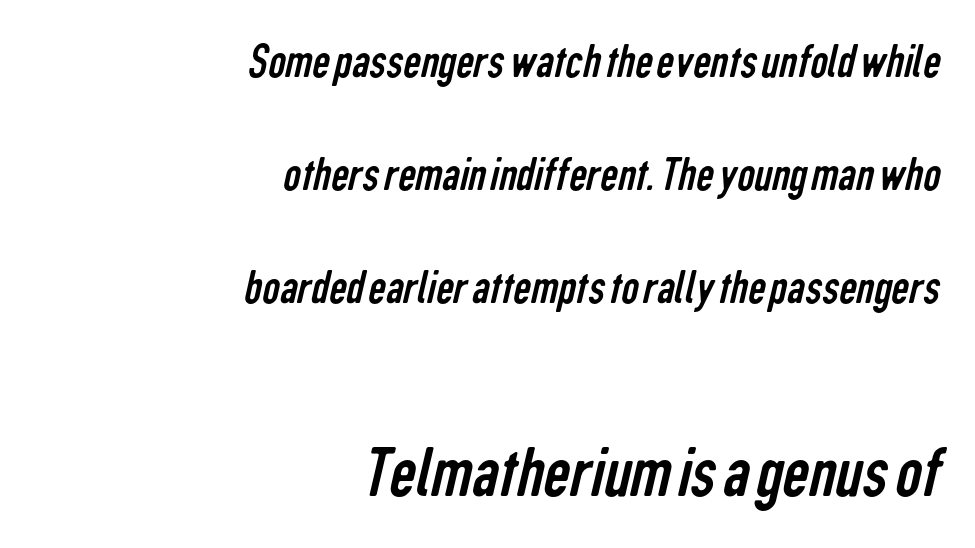
Examine the stroke ends and you'll find no serifs. Successive baselines arrive slowly, with a big drop between each. Each stroke keeps to a modest, everyday thickness or less. The more generous point size was reserved for the lower chunk. Short note: letters normally spaced.
